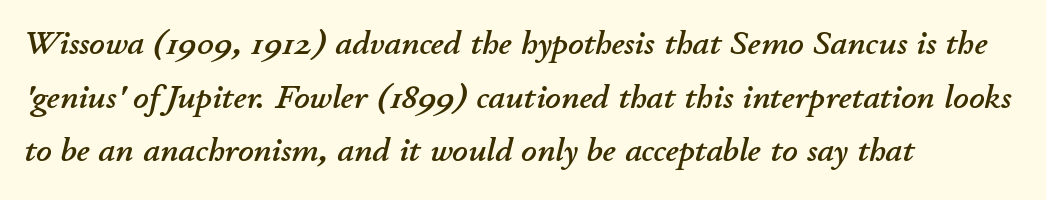
The image shows 34 px text type, italic (leaning right); set left-aligned, normal line spacing (1.58x), normal letter spacing, not underlined; low stroke contrast and a small x-height.
